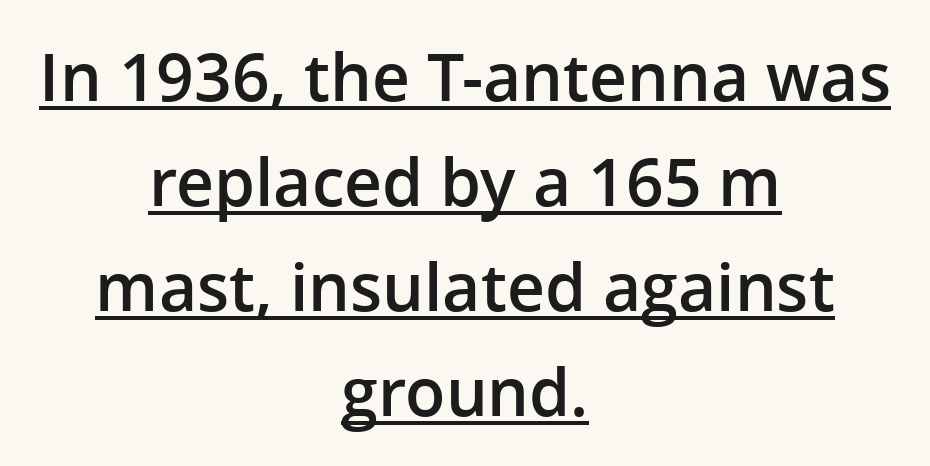
The image shows 66 px semibold sans-serif type, upright; set centered, normal line spacing (1.59x), normal letter spacing, underlined; low stroke contrast and a medium x-height.
